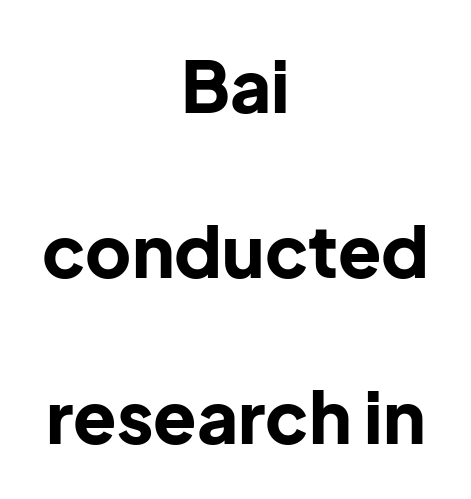
Q: Is the text bold? A: Yes.
Q: Is the text italic (slanted)? A: No, it is upright.
Q: Is the typeface a serif or a sans-serif typeface? A: Sans-serif.
Q: Is the text underlined? A: No.
Q: How is the paragraph aligned? A: Centered.
Q: Is the spacing between letters normal or unusually wide? A: Normal.
Q: Is the spacing between lines tight, normal or loose? A: Loose.
Q: Width (condensed, normal, or wide)? A: Normal.
Q: Stroke contrast? A: Low.
Q: x-height? A: Medium.
Q: Monospaced? A: No.
